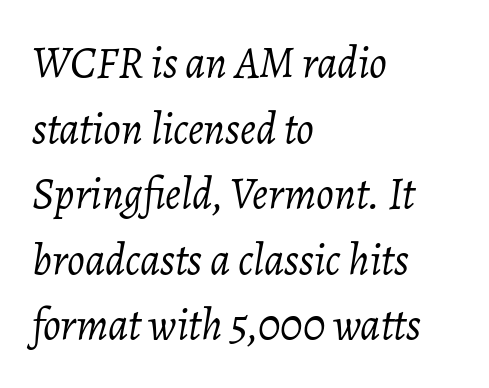
Q: Is the text bold? A: No.
Q: Is the text italic (slanted)? A: Yes, it leans right by about 7 degrees.
Q: Is the text underlined? A: No.
Q: How is the paragraph aligned? A: Left-aligned.
Q: Is the spacing between letters normal or unusually wide? A: Normal.
Q: Is the spacing between lines tight, normal or loose? A: Normal.
Q: Width (condensed, normal, or wide)? A: Normal.
Q: Stroke contrast? A: Low.
Q: x-height? A: Medium.
Q: Monospaced? A: No.
